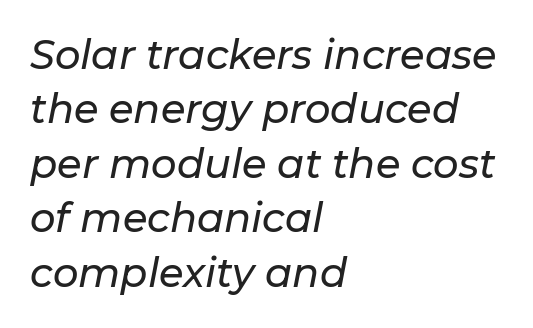
{"italic": "yes", "lean": "right", "slant_degrees": 11, "width": "normal", "stroke_contrast": "low", "x_height": "medium", "monospaced": "no", "underline": "no", "align": "left", "line_spacing": "normal", "line_spacing_ratio": 1.36, "letter_spacing": "normal", "letter_spacing_em": 0.0, "glyph_px": 40}
